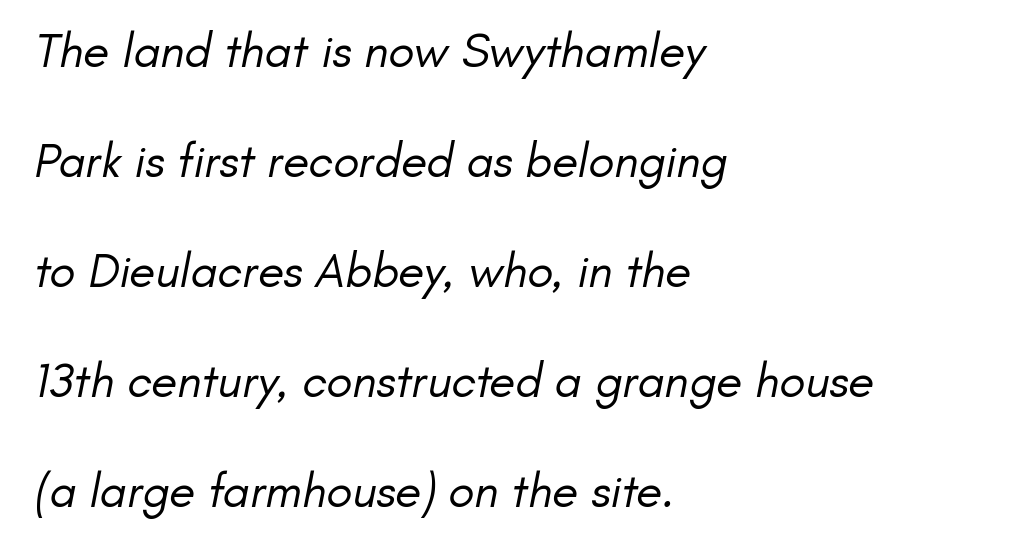
{"serif": "no", "bold": "no", "weight": "regular", "width": "normal", "stroke_contrast": "low", "x_height": "small", "monospaced": "no", "underline": "no", "align": "left", "line_spacing": "loose", "line_spacing_ratio": 2.29, "letter_spacing": "normal", "letter_spacing_em": 0.0, "glyph_px": 48}
